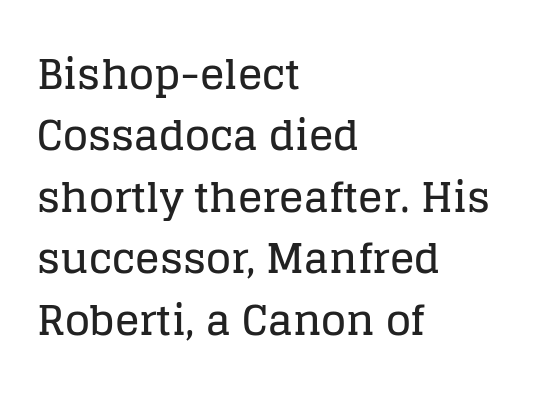
Q: Is the text italic (slanted)? A: No, it is upright.
Q: Is the typeface a serif or a sans-serif typeface? A: Serif.
Q: Is the text underlined? A: No.
Q: How is the paragraph aligned? A: Left-aligned.
Q: Is the spacing between letters normal or unusually wide? A: Normal.
Q: Is the spacing between lines tight, normal or loose? A: Normal.
Q: Width (condensed, normal, or wide)? A: Normal.
Q: Stroke contrast? A: Low.
Q: x-height? A: Large.
Q: Monospaced? A: No.
